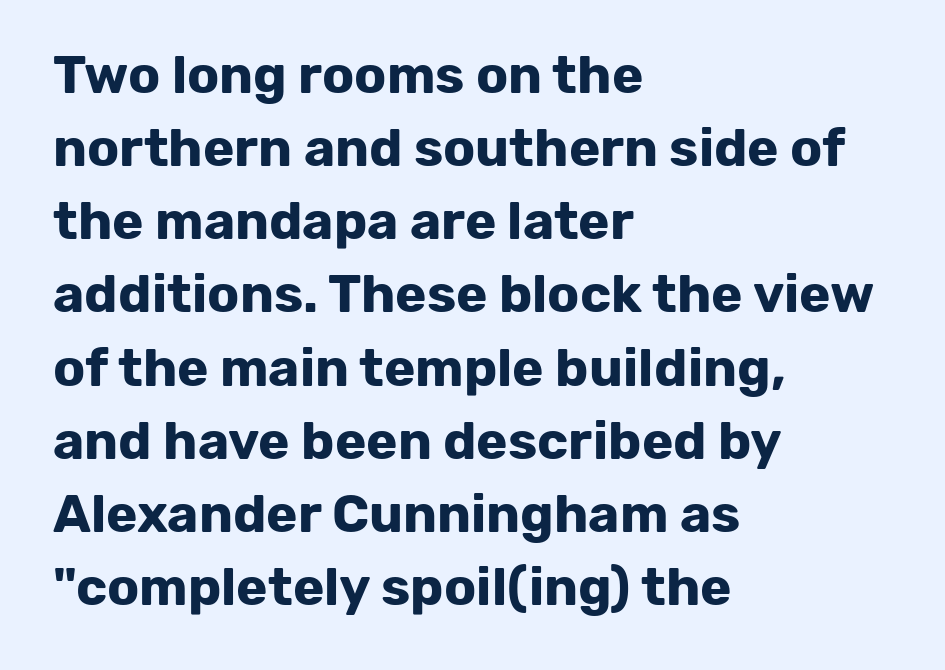
The leading is moderate, giving the passage an even texture. The passage is arranged the way most books set body copy — flush left. Any mark beneath the type? The region is blank. This sample uses an upright cut, with every glyph sitting square on the baseline. The type is set solid horizontally, with unmodified tracking. Varying glyph widths throughout — classic text-font behaviour.
